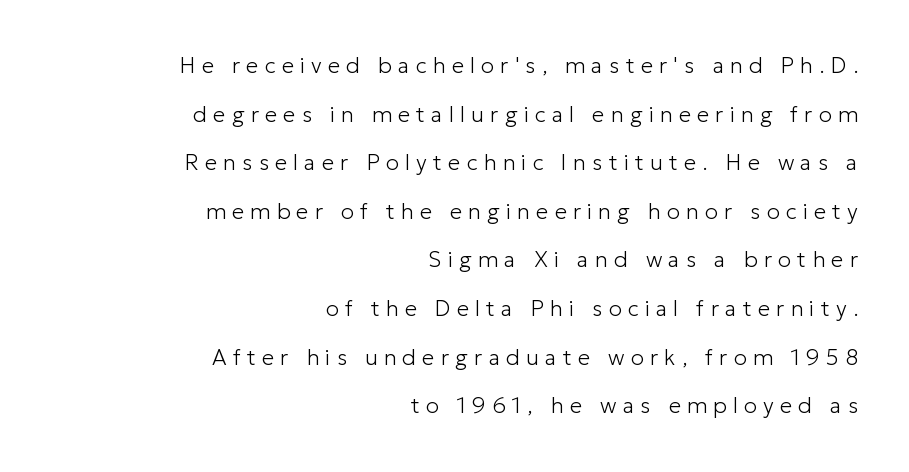
The image shows 22 px text type, upright; set right-aligned, loose line spacing (2.21x), unusually wide letter spacing (+0.28 em), not underlined.
